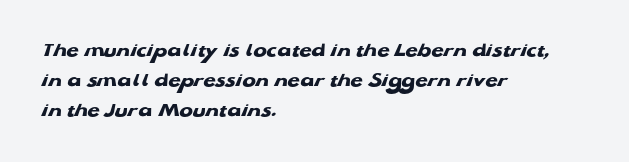
In terms of leading, this rendering sits right in the middle. Heft: maximum for text — a bold. Underlining? Definitely not there. This rendering leaves character spacing at its baseline value. Reading down the block, your eye returns to a fixed left position each line.
